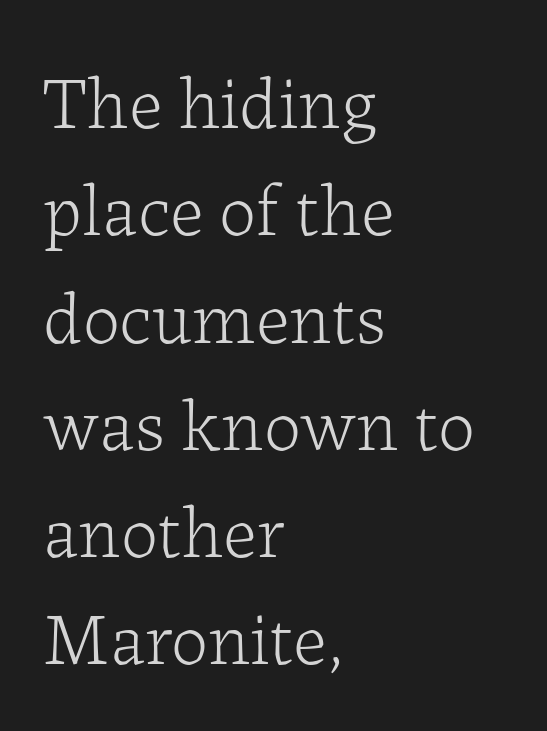
Q: Is the text bold? A: No.
Q: Is the text italic (slanted)? A: No, it is upright.
Q: Is the typeface a serif or a sans-serif typeface? A: Serif.
Q: Is the text underlined? A: No.
Q: How is the paragraph aligned? A: Left-aligned.
Q: Is the spacing between letters normal or unusually wide? A: Normal.
Q: Is the spacing between lines tight, normal or loose? A: Normal.
Q: Width (condensed, normal, or wide)? A: Normal.
Q: Stroke contrast? A: Low.
Q: x-height? A: Medium.
Q: Monospaced? A: No.
